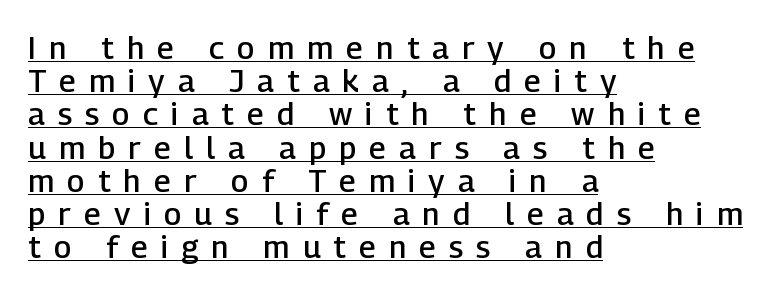
Q: Is the text bold? A: Semi-bold.
Q: Is the text italic (slanted)? A: No, it is upright.
Q: Is the typeface a serif or a sans-serif typeface? A: Sans-serif.
Q: Is the text underlined? A: Yes.
Q: How is the paragraph aligned? A: Left-aligned.
Q: Is the spacing between letters normal or unusually wide? A: Unusually wide.
Q: Is the spacing between lines tight, normal or loose? A: Tight.
Q: Width (condensed, normal, or wide)? A: Normal.
Q: Stroke contrast? A: Low.
Q: x-height? A: Medium.
Q: Monospaced? A: No.
